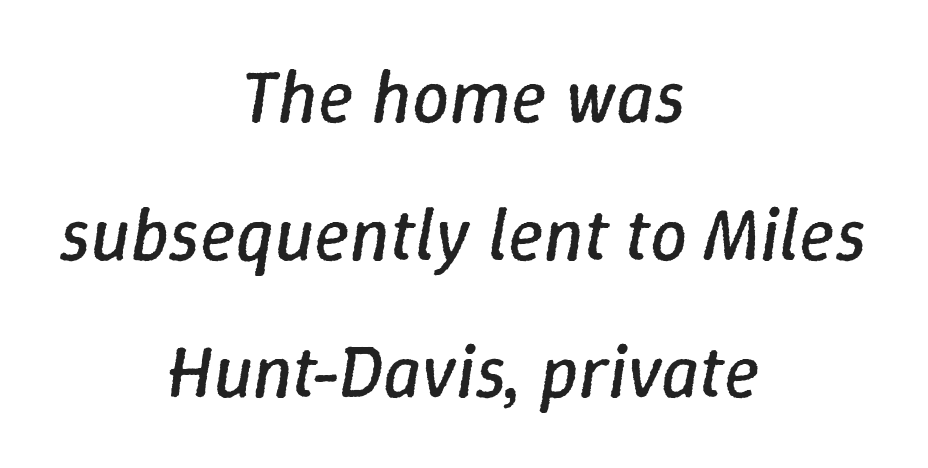
Q: Is the text bold? A: No.
Q: Is the text italic (slanted)? A: Yes, it leans right by about 9 degrees.
Q: Is the text underlined? A: No.
Q: How is the paragraph aligned? A: Centered.
Q: Is the spacing between letters normal or unusually wide? A: Normal.
Q: Width (condensed, normal, or wide)? A: Normal.
Q: Stroke contrast? A: Low.
Q: x-height? A: Medium.
Q: Monospaced? A: No.
